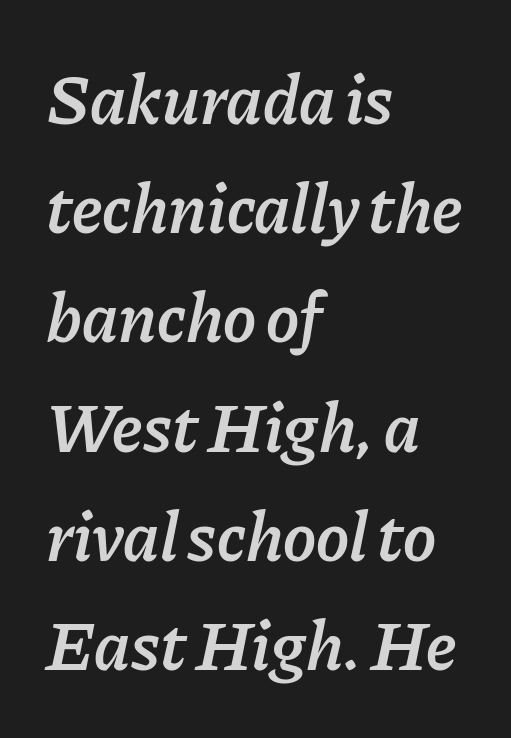
Emphasis-style slanted type is in use. Notice the strokes are somewhat thickened but not fully heavy: this is a semibold. Teacher's note: observe the even left margin — that is flush-left alignment. You could not count columns in this text — the font is proportionally spaced.
